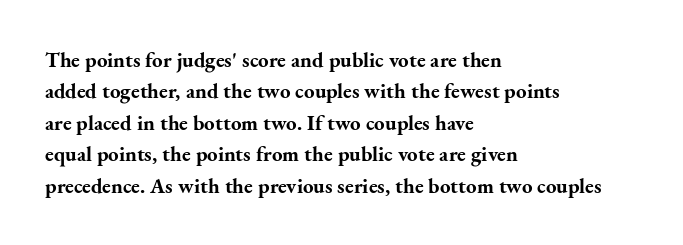
The image shows 21 px bold type, upright; set left-aligned, normal line spacing (1.5x), normal letter spacing, not underlined.
